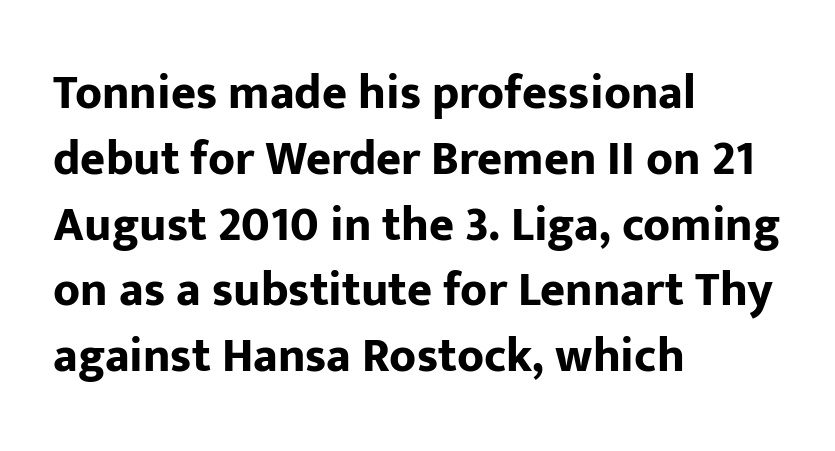
{"serif": "no", "italic": "no", "bold": "yes", "weight": "bold", "width": "normal", "stroke_contrast": "low", "x_height": "medium", "monospaced": "no", "underline": "no", "align": "left", "line_spacing": "normal", "line_spacing_ratio": 1.37, "letter_spacing": "normal", "letter_spacing_em": 0.0, "glyph_px": 48}
